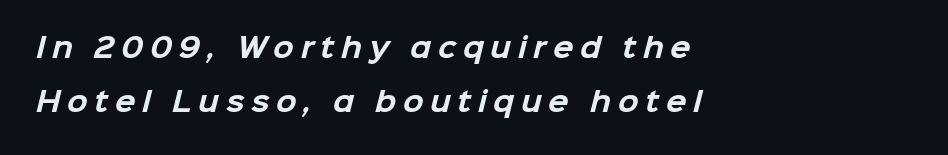
Words appear elongated and porous because spacing is wide. The foot of each line stays bare and open. Thick stems and heavy bowls — unmistakably bold. Interline gaps are noticeably wide in this sample. A classic flush-left, rag-right setting is used for this passage.
